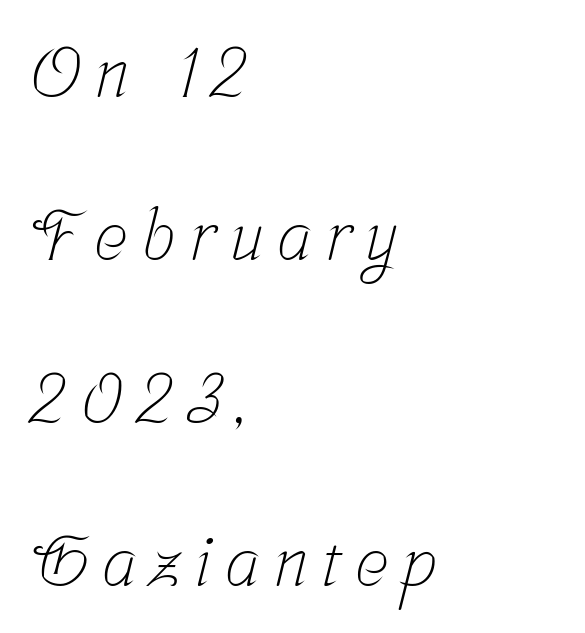
The image shows 70 px light, condensed serif type; set left-aligned, loose line spacing (2.33x), unusually wide letter spacing (+0.2 em), not underlined; low stroke contrast and a medium x-height.
